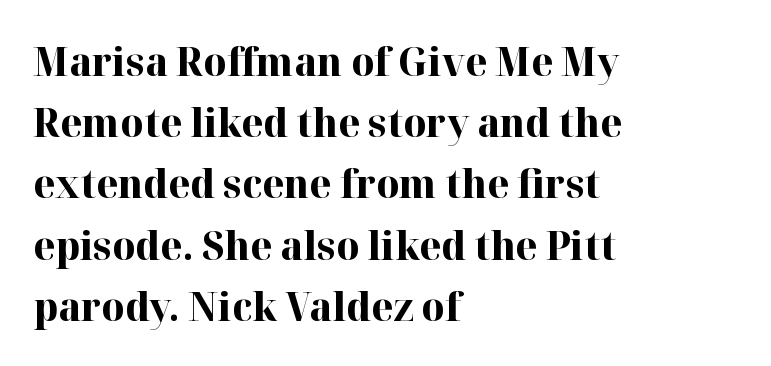
{"serif": "yes", "italic": "no", "bold": "yes", "weight": "bold", "width": "normal", "stroke_contrast": "high", "x_height": "medium", "monospaced": "no", "underline": "no", "align": "left", "line_spacing": "normal", "line_spacing_ratio": 1.53, "letter_spacing": "normal", "letter_spacing_em": 0.0, "glyph_px": 40}
